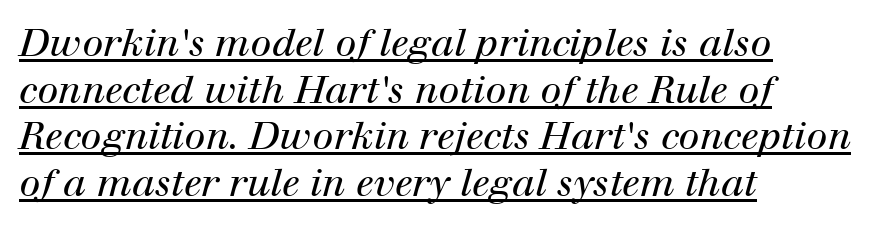
Q: Is the text bold? A: No.
Q: Is the text italic (slanted)? A: Yes, it leans right by about 12 degrees.
Q: Is the typeface a serif or a sans-serif typeface? A: Serif.
Q: Is the text underlined? A: Yes.
Q: How is the paragraph aligned? A: Left-aligned.
Q: Is the spacing between letters normal or unusually wide? A: Normal.
Q: Width (condensed, normal, or wide)? A: Normal.
Q: Stroke contrast? A: High.
Q: x-height? A: Medium.
Q: Monospaced? A: No.
